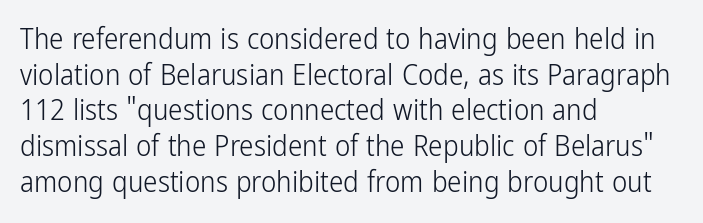
{"serif": "no", "italic": "no", "bold": "no", "weight": "light", "width": "condensed", "stroke_contrast": "low", "x_height": "medium", "monospaced": "no", "underline": "no", "align": "left", "line_spacing_ratio": 1.23, "letter_spacing": "normal", "letter_spacing_em": 0.0, "glyph_px": 29}
